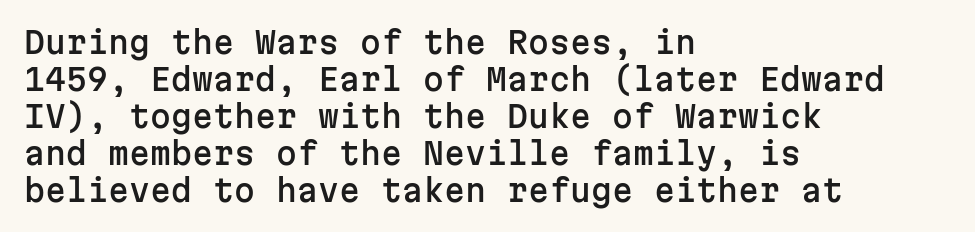
The image shows 30 px sans-serif type, upright, monospaced; set left-aligned, line spacing 1.23x, normal letter spacing, not underlined; low stroke contrast and a medium x-height.
